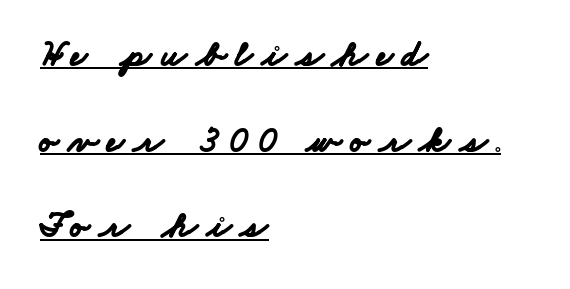
{"serif": "no", "bold": "yes", "weight": "bold", "width": "wide", "stroke_contrast": "low", "x_height": "small", "monospaced": "no", "underline": "yes", "align": "left", "line_spacing": "loose", "line_spacing_ratio": 2.38, "letter_spacing": "wide", "letter_spacing_em": 0.25, "glyph_px": 36}
